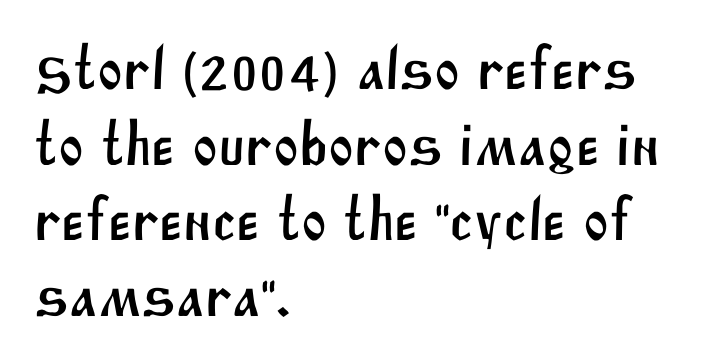
Q: Is the typeface a serif or a sans-serif typeface? A: Sans-serif.
Q: Is the text underlined? A: No.
Q: How is the paragraph aligned? A: Left-aligned.
Q: Is the spacing between letters normal or unusually wide? A: Normal.
Q: Width (condensed, normal, or wide)? A: Normal.
Q: Stroke contrast? A: Medium.
Q: x-height? A: Large.
Q: Monospaced? A: No.
